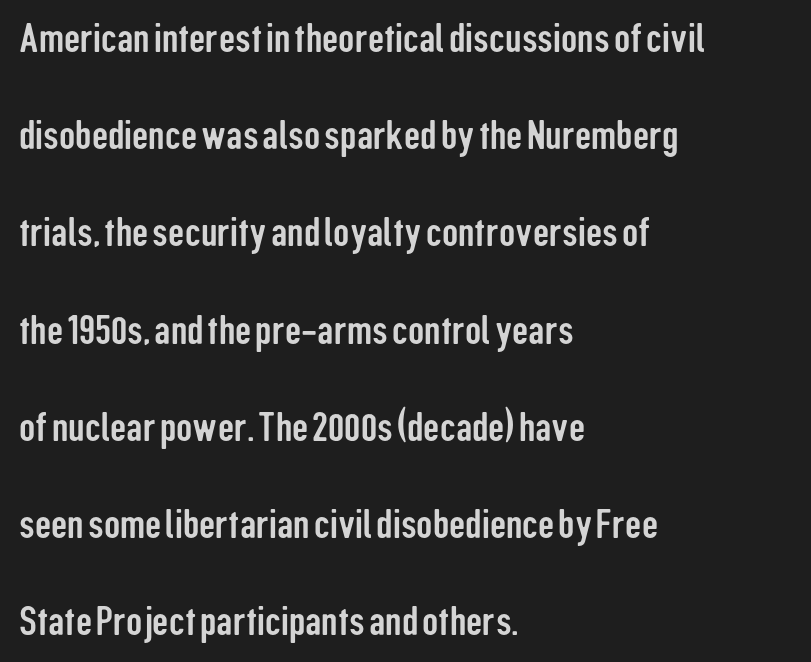
The image shows 40 px condensed sans-serif type, upright; set left-aligned, loose line spacing (2.43x), normal letter spacing, not underlined; low stroke contrast and a medium x-height.
